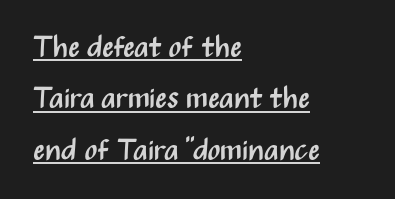
The image shows 30 px regular-weight, condensed sans-serif type, upright; set left-aligned, line spacing 1.71x, normal letter spacing, underlined; medium stroke contrast and a medium x-height.
